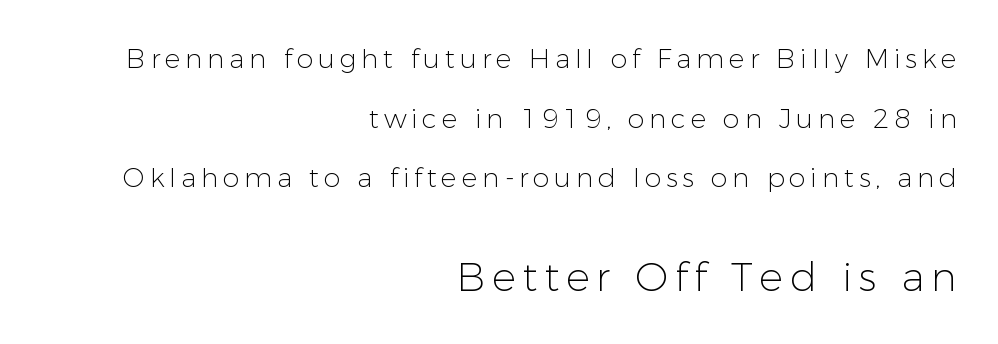
{"serif": "no", "italic": "no", "bold": "no", "weight": "light", "width": "normal", "stroke_contrast": "low", "x_height": "medium", "monospaced": "no", "underline": "no", "align": "right", "line_spacing": "loose", "line_spacing_ratio": 2.21, "larger_block": "second", "size_ratio": 1.48, "glyph_px": 40}
